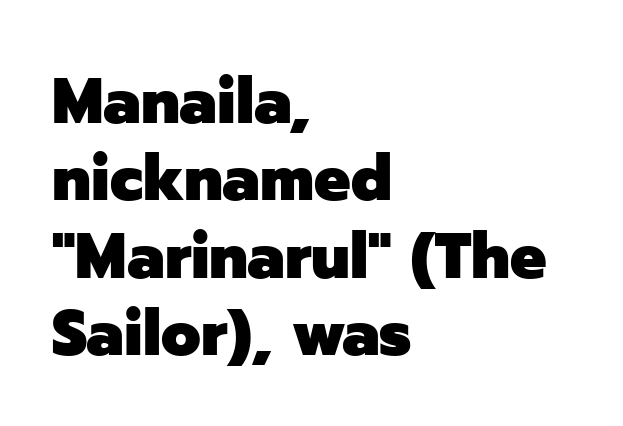
{"serif": "no", "italic": "no", "bold": "yes", "weight": "heavy", "width": "normal", "stroke_contrast": "low", "x_height": "medium", "monospaced": "no", "underline": "no", "align": "left", "line_spacing_ratio": 1.21, "letter_spacing": "normal", "letter_spacing_em": 0.0, "glyph_px": 64}
